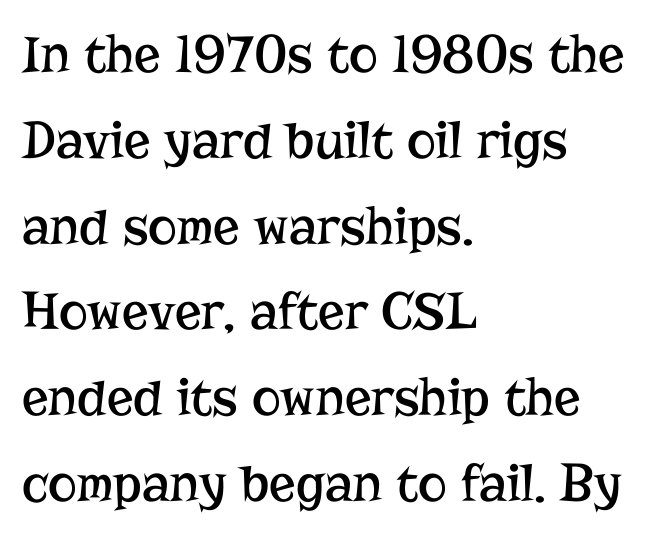
Q: Is the text bold? A: No.
Q: Is the text italic (slanted)? A: No, it is upright.
Q: Is the typeface a serif or a sans-serif typeface? A: Serif.
Q: Is the text underlined? A: No.
Q: How is the paragraph aligned? A: Left-aligned.
Q: Is the spacing between letters normal or unusually wide? A: Normal.
Q: Is the spacing between lines tight, normal or loose? A: Normal.
Q: Width (condensed, normal, or wide)? A: Normal.
Q: Stroke contrast? A: Low.
Q: x-height? A: Medium.
Q: Monospaced? A: No.
